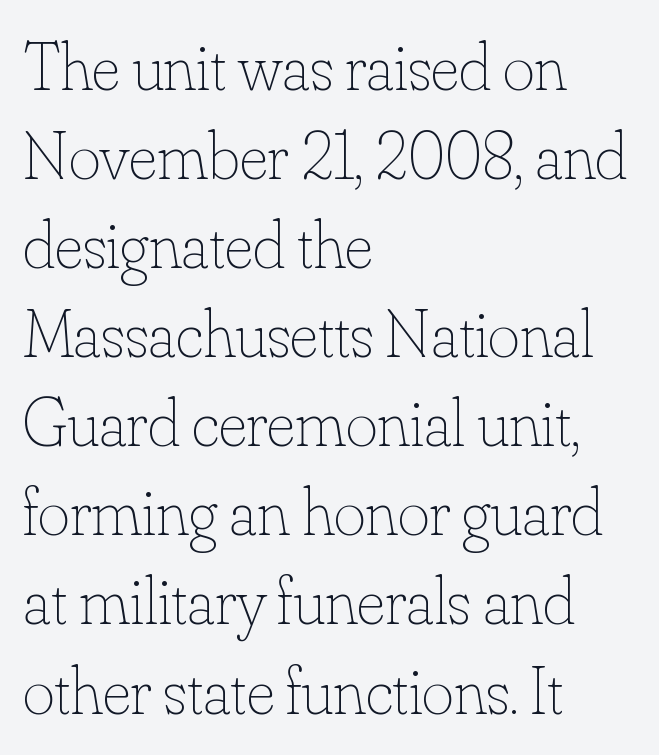
Q: Is the text bold? A: No.
Q: Is the text italic (slanted)? A: No, it is upright.
Q: Is the text underlined? A: No.
Q: How is the paragraph aligned? A: Left-aligned.
Q: Is the spacing between letters normal or unusually wide? A: Normal.
Q: Is the spacing between lines tight, normal or loose? A: Normal.
Q: Width (condensed, normal, or wide)? A: Normal.
Q: Stroke contrast? A: Low.
Q: x-height? A: Small.
Q: Monospaced? A: No.
